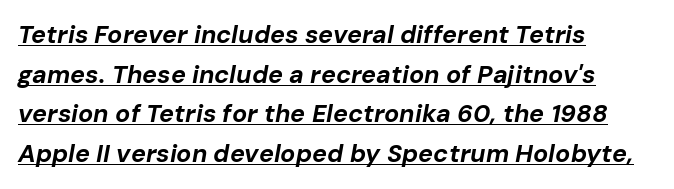
The image shows 25 px bold type, italic (leaning right); set left-aligned, normal line spacing (1.59x), normal letter spacing, underlined.
